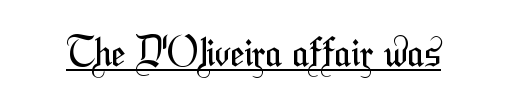
The passage shown is typed in a proportional face where columns would drift. Words appear dense and cohesive because spacing is normal. The strokes are not fattened; the text isn't bold. The typeface chosen for these lines omits serifs.
